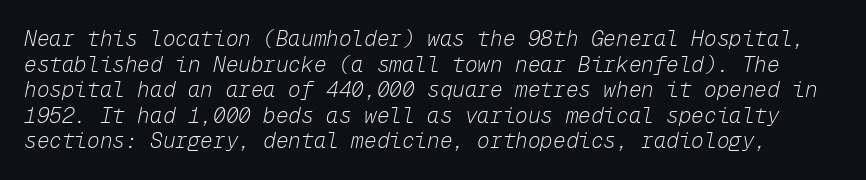
Q: Is the text bold? A: No.
Q: Is the text italic (slanted)? A: Yes, it leans right by about 12 degrees.
Q: Is the text underlined? A: No.
Q: Is the spacing between letters normal or unusually wide? A: Normal.
